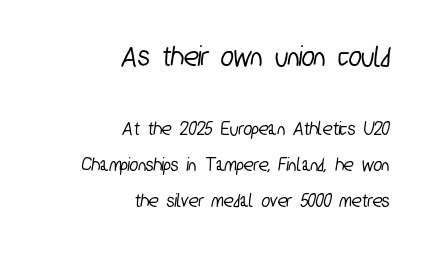
{"serif": "no", "width": "condensed", "stroke_contrast": "low", "x_height": "medium", "monospaced": "no", "underline": "no", "align": "right", "line_spacing_ratio": 1.78, "letter_spacing": "normal", "letter_spacing_em": 0.0, "larger_block": "first", "size_ratio": 1.5, "glyph_px": 30}
